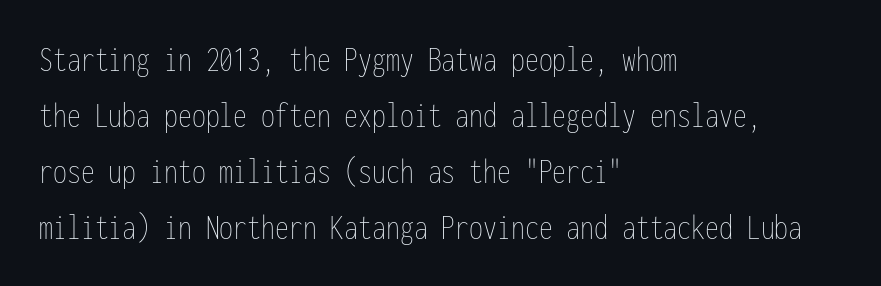
The image shows 37 px thin, condensed type, upright, monospaced; set left-aligned, normal line spacing (1.51x), normal letter spacing, not underlined; low stroke contrast and a medium x-height.
